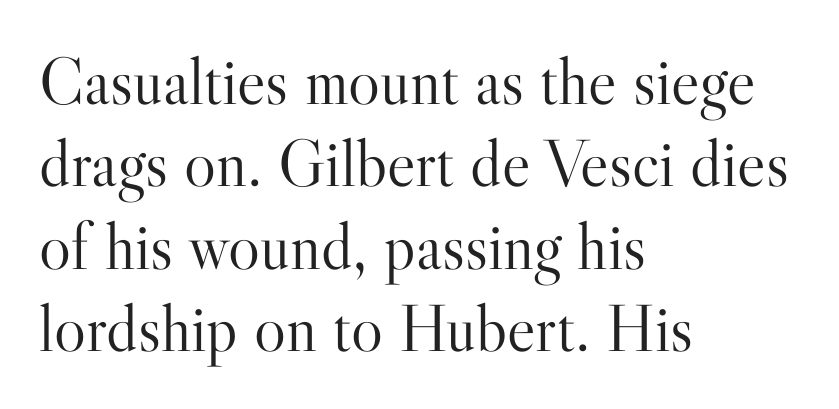
{"serif": "yes", "italic": "no", "bold": "no", "weight": "light", "width": "normal", "stroke_contrast": "high", "x_height": "small", "monospaced": "no", "underline": "no", "align": "left", "line_spacing_ratio": 1.23, "letter_spacing": "normal", "letter_spacing_em": 0.0, "glyph_px": 67}
